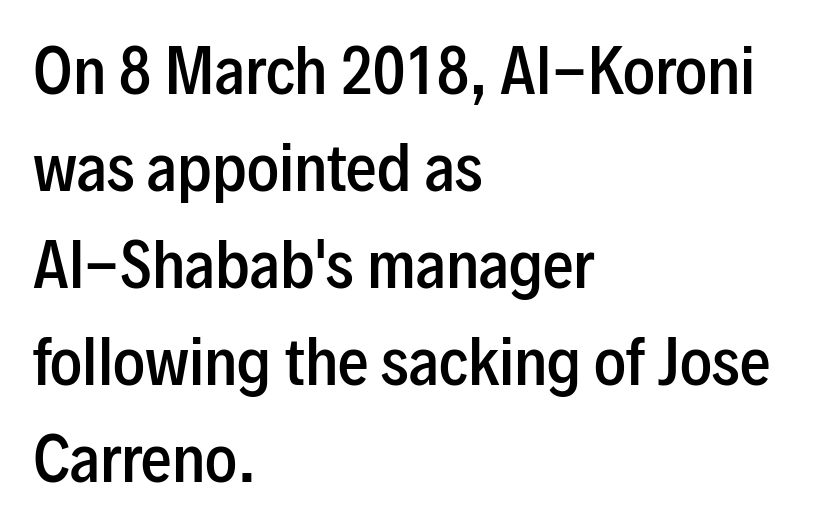
The image shows 61 px semibold, condensed sans-serif type, upright; set left-aligned, normal line spacing (1.59x), normal letter spacing, not underlined; low stroke contrast and a medium x-height.
